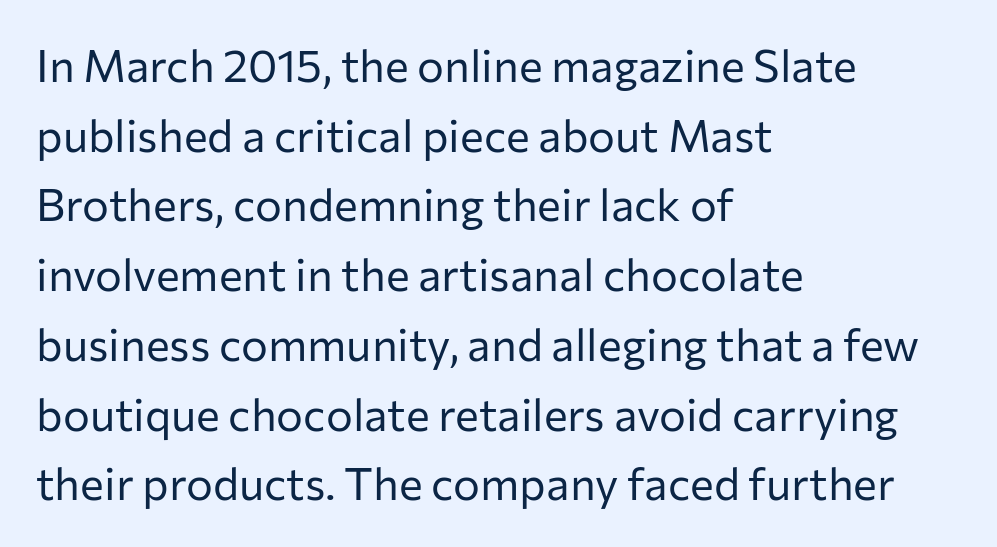
Proportional: the letters do not fall into vertical columns. The letters stand straight up with perfectly vertical stems. These lines sit exactly where default settings would place them. Decoration check: the copy has no underline. Vertical stems look standard width or narrower in stroke.
